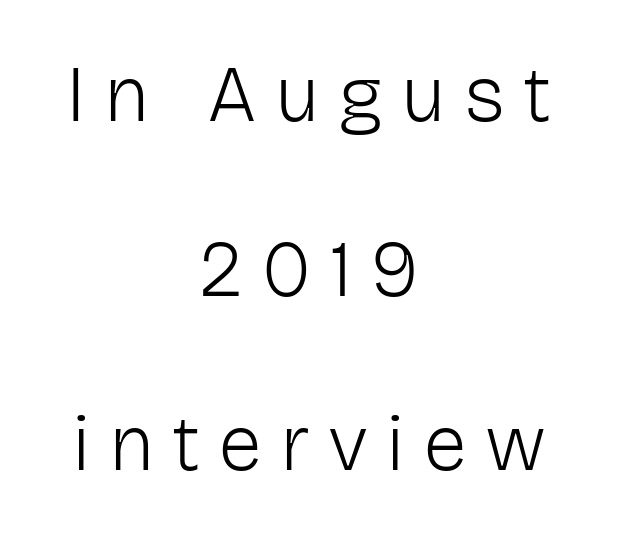
The image shows 79 px light sans-serif type, upright; set centered, loose line spacing (2.21x), unusually wide letter spacing (+0.23 em), not underlined; low stroke contrast and a medium x-height.
